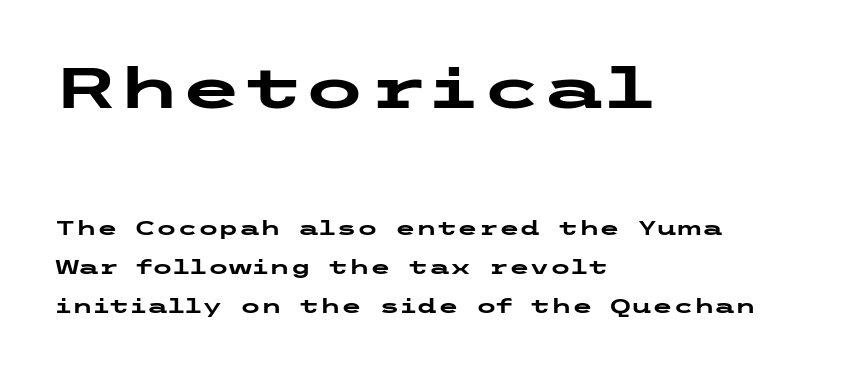
{"serif": "no", "italic": "no", "bold": "yes", "weight": "heavy", "width": "wide", "stroke_contrast": "low", "x_height": "medium", "underline": "no", "align": "left", "line_spacing": "loose", "line_spacing_ratio": 2.05, "letter_spacing": "normal", "letter_spacing_em": 0.0, "larger_block": "first", "size_ratio": 3.0, "glyph_px": 57}
